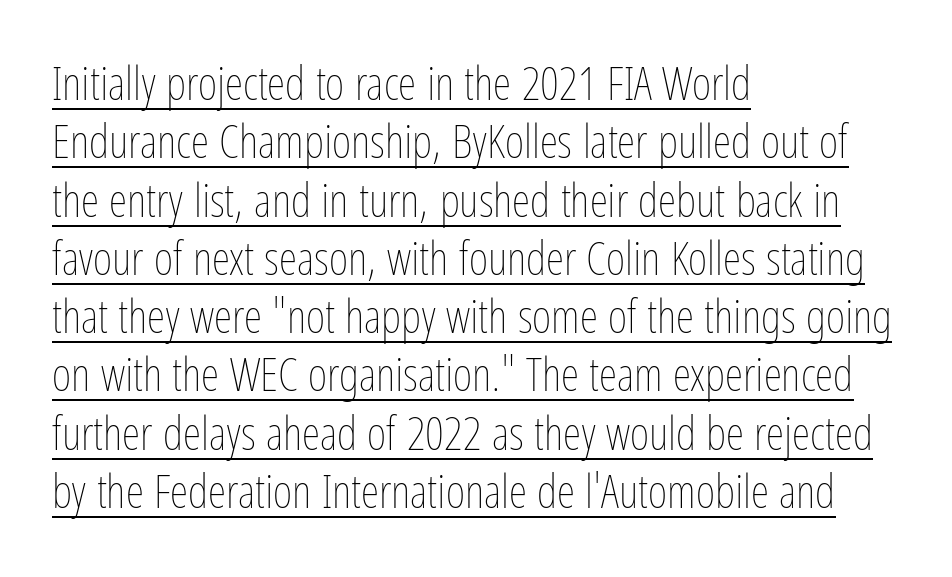
The axis of the letterforms is exactly vertical. Honestly, the underline is the first thing you notice here. Character widths vary here, with narrow letters taking less room than wide ones. Is the block centered? No — it sits flush against the left margin.
